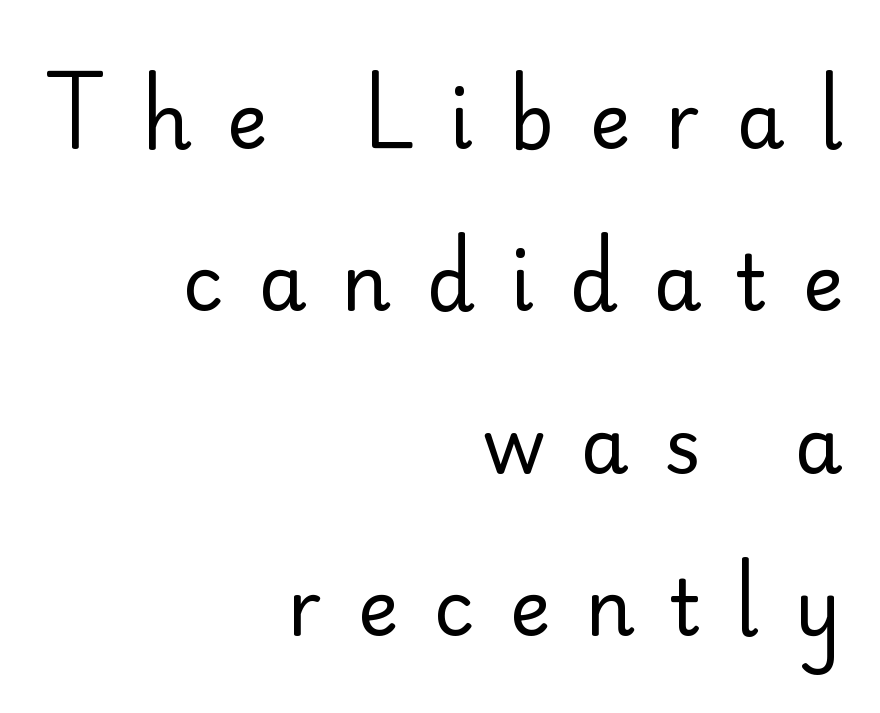
The image shows 77 px regular-weight sans-serif type, upright; set right-aligned, loose line spacing (2.11x), unusually wide letter spacing (+0.46 em), not underlined; low stroke contrast and a small x-height.
